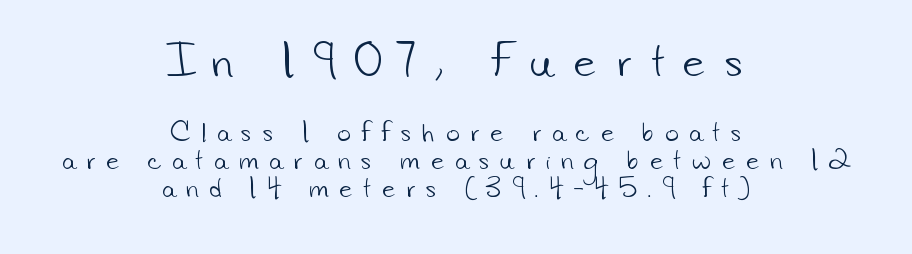
The letters look calm and open, with moderate or lighter stems. Descender tails drop into unmarked territory. Large over small — that's the arrangement of the two blocks here. Character widths vary here, with narrow letters taking less room than wide ones. In terms of letterform style, serifs are entirely absent.
